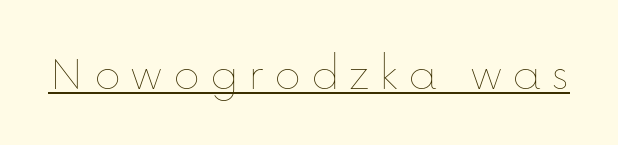
{"italic": "no", "bold": "no", "weight": "thin", "width": "normal", "stroke_contrast": "low", "x_height": "medium", "monospaced": "no", "underline": "yes", "glyph_px": 51}
